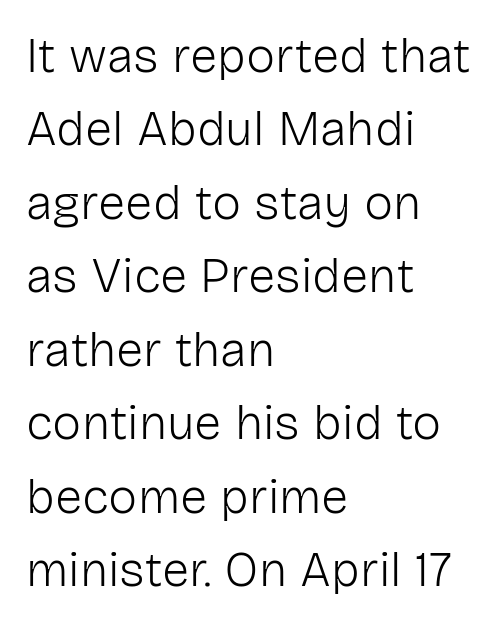
{"serif": "no", "italic": "no", "bold": "no", "weight": "light", "width": "normal", "stroke_contrast": "low", "x_height": "medium", "monospaced": "no", "underline": "no", "align": "left", "line_spacing": "normal", "line_spacing_ratio": 1.5, "letter_spacing": "normal", "letter_spacing_em": 0.0, "glyph_px": 49}
